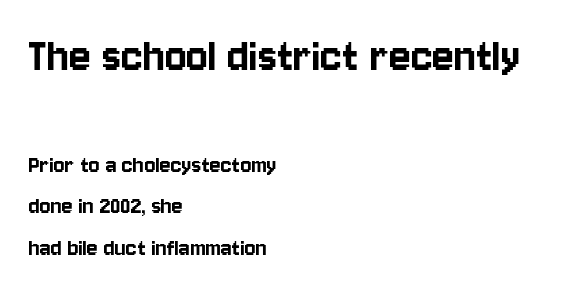
The image shows 51 px condensed sans-serif type, upright; set left-aligned, normal line spacing (1.59x), normal letter spacing, not underlined; the first (top) block is 1.96x larger; low stroke contrast and a large x-height.
